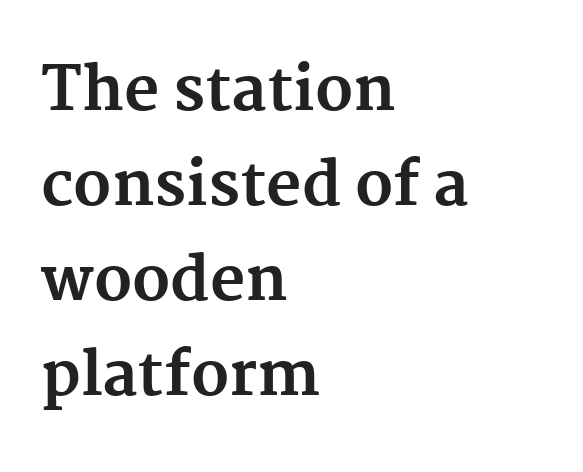
Underlining? Definitely not there. The face used here is rendered with its standard letterfit. These lines stack with their left ends in a neat column. The rendering uses natural spacing where letterforms have individual widths. Notice how thick the strokes are: this is what a full bold looks like.
